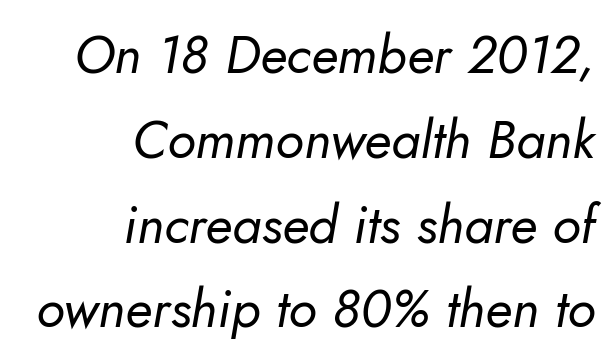
Q: Is the text bold? A: No.
Q: Is the text italic (slanted)? A: Yes, it leans right by about 10 degrees.
Q: Is the text underlined? A: No.
Q: How is the paragraph aligned? A: Right-aligned.
Q: Is the spacing between letters normal or unusually wide? A: Normal.
Q: Is the spacing between lines tight, normal or loose? A: Normal.
Q: Width (condensed, normal, or wide)? A: Normal.
Q: Stroke contrast? A: Low.
Q: x-height? A: Small.
Q: Monospaced? A: No.
